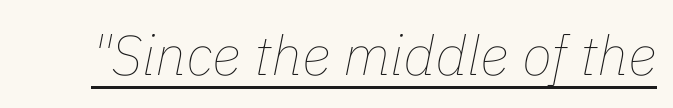
The image shows 56 px thin type, italic (leaning right); set normal letter spacing, underlined; low stroke contrast and a medium x-height.
